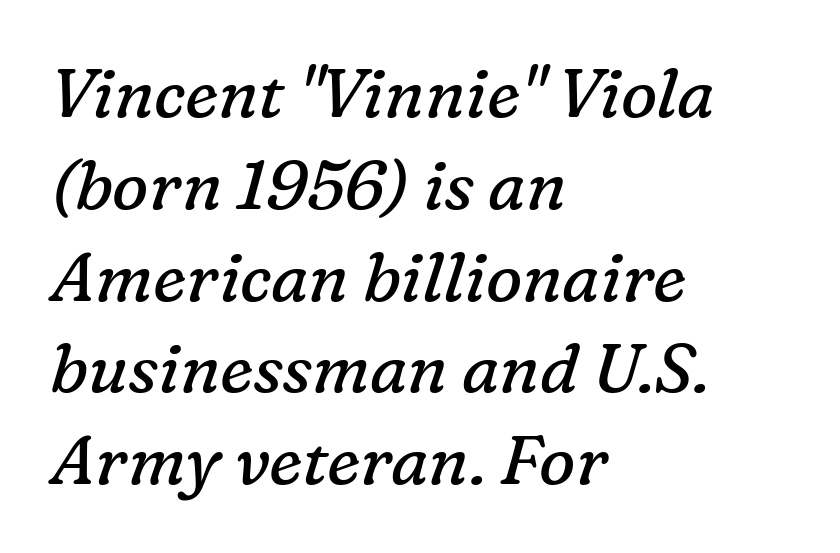
{"serif": "yes", "italic": "yes", "lean": "right", "slant_degrees": 16, "bold": "no", "weight": "regular", "width": "normal", "stroke_contrast": "low", "x_height": "medium", "monospaced": "no", "underline": "no", "align": "left", "line_spacing": "normal", "line_spacing_ratio": 1.35, "letter_spacing": "normal", "letter_spacing_em": 0.0, "glyph_px": 68}
